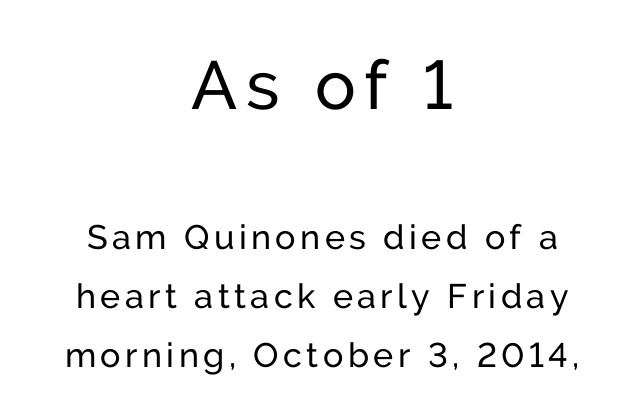
{"serif": "no", "italic": "no", "width": "normal", "stroke_contrast": "low", "x_height": "medium", "monospaced": "no", "underline": "no", "align": "center", "line_spacing_ratio": 1.73, "larger_block": "first", "size_ratio": 2.0, "glyph_px": 68}
